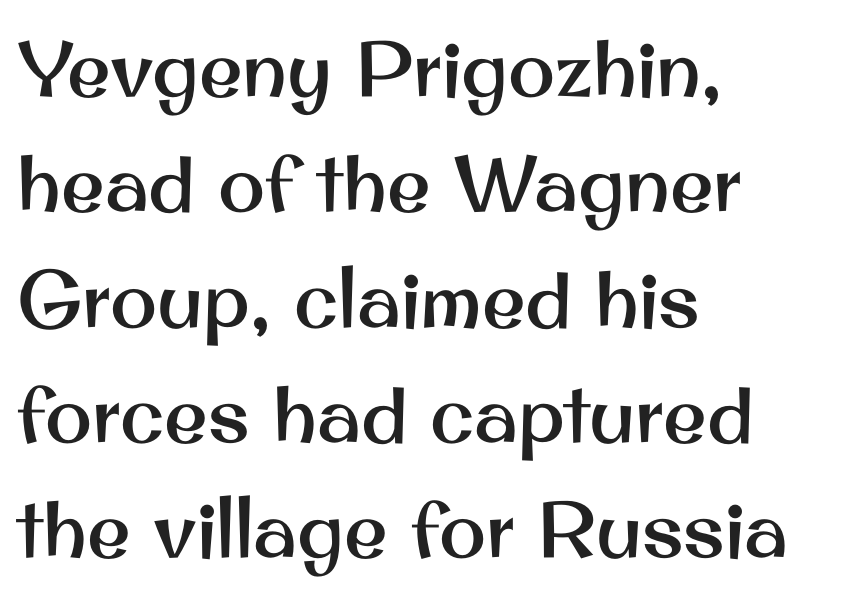
{"serif": "no", "italic": "no", "width": "normal", "stroke_contrast": "medium", "x_height": "small", "monospaced": "no", "underline": "no", "align": "left", "line_spacing": "normal", "line_spacing_ratio": 1.46, "letter_spacing": "normal", "letter_spacing_em": 0.0, "glyph_px": 79}
